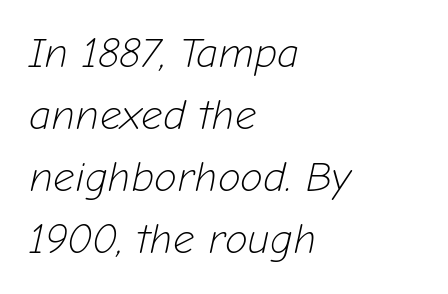
Looks like regular typesetting: each glyph gets only the width it needs. Regular leading. Left-aligned paragraph, ragged on the right. Each row of text sits above clean, open space. Tracking value appears to be zero — textbook default spacing.
